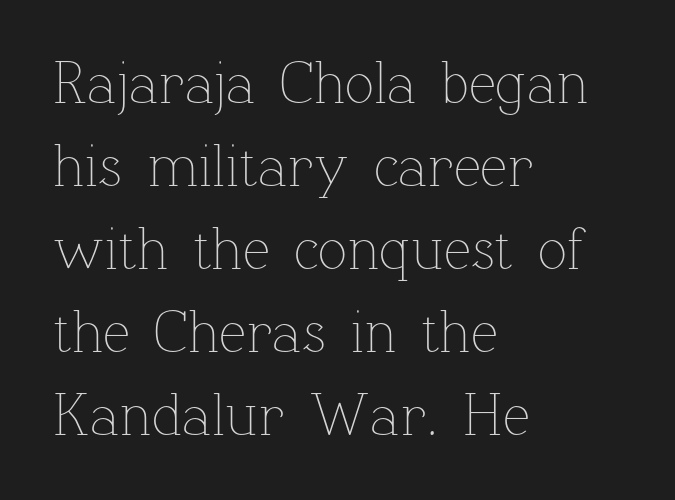
The specimen reads as upright at a glance. Is the type heavy? It reads as light-to-regular instead. The rendering uses natural spacing where letterforms have individual widths. Left-aligned paragraph, ragged on the right. The face used here is rendered with its standard letterfit.
